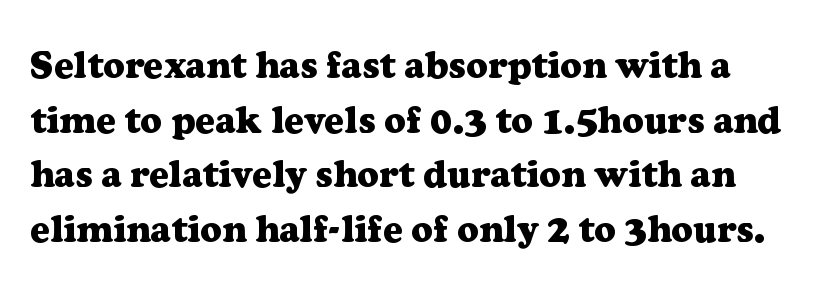
The area under the type is left untouched. Summary of weight: heavy, a full bold. Typographically, this falls in the serif category. A typesetter would call this leading conventional body-copy spacing. Think of a printed novel: that variable character pitch is what you see here.
